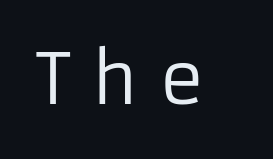
The image shows 69 px regular-weight sans-serif type, upright; set unusually wide letter spacing (+0.31 em), not underlined; low stroke contrast and a medium x-height.
